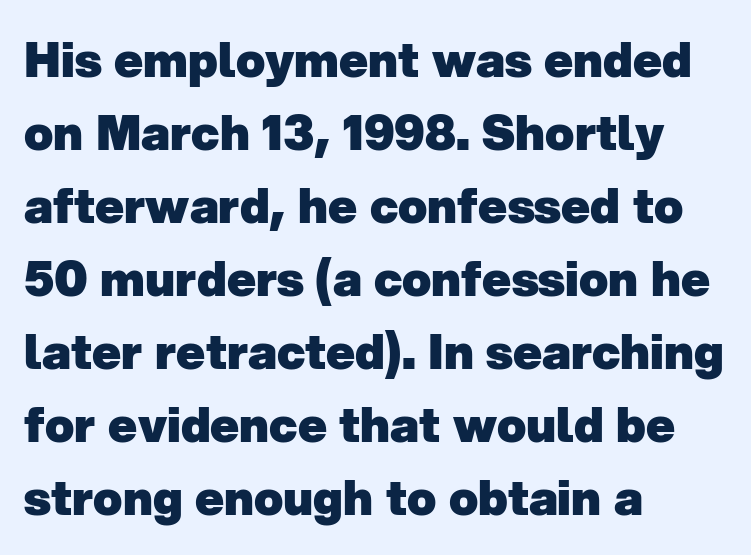
The image shows 48 px heavy sans-serif type; set left-aligned, normal line spacing (1.52x), normal letter spacing, not underlined; low stroke contrast and a medium x-height.
